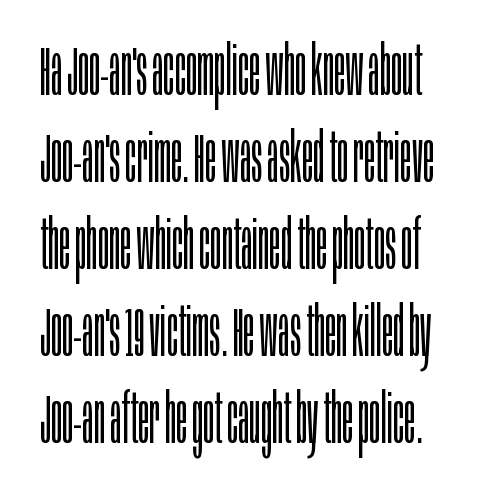
{"serif": "no", "italic": "no", "bold": "no", "weight": "light", "width": "condensed", "stroke_contrast": "low", "x_height": "large", "monospaced": "no", "underline": "no", "line_spacing": "normal", "line_spacing_ratio": 1.26, "letter_spacing": "normal", "letter_spacing_em": 0.0, "glyph_px": 69}
